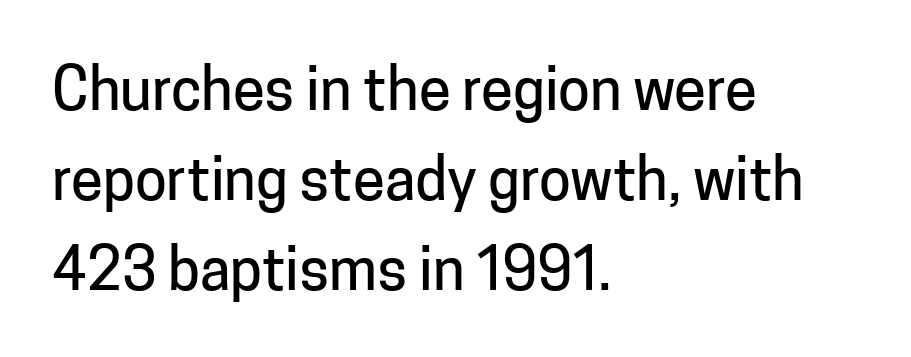
The image shows 58 px sans-serif type, upright; set left-aligned, normal line spacing (1.55x), normal letter spacing, not underlined; low stroke contrast and a medium x-height.
